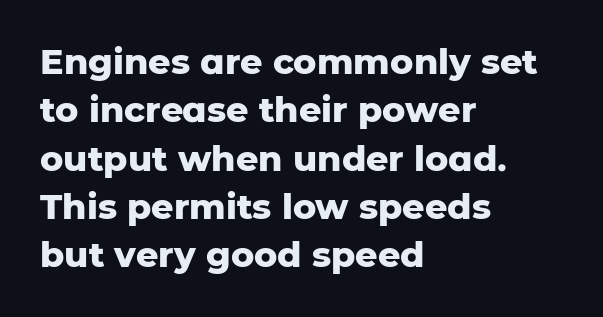
{"serif": "no", "italic": "no", "bold": "yes", "weight": "heavy", "width": "normal", "stroke_contrast": "low", "x_height": "medium", "monospaced": "no", "underline": "no", "align": "left", "line_spacing": "normal", "line_spacing_ratio": 1.38, "letter_spacing": "normal", "letter_spacing_em": 0.0, "glyph_px": 35}
